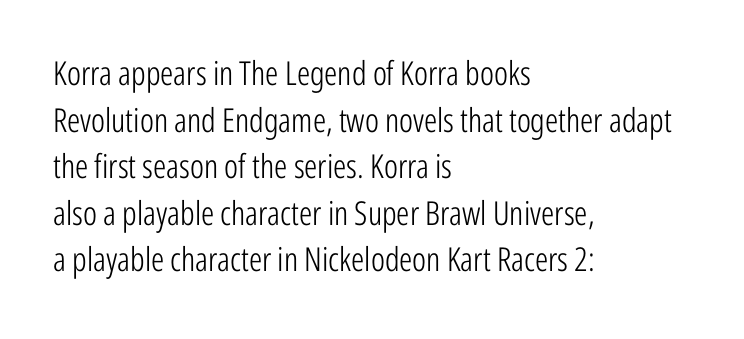
Q: Is the text bold? A: No.
Q: Is the text italic (slanted)? A: No, it is upright.
Q: Is the typeface a serif or a sans-serif typeface? A: Sans-serif.
Q: Is the text underlined? A: No.
Q: How is the paragraph aligned? A: Left-aligned.
Q: Is the spacing between letters normal or unusually wide? A: Normal.
Q: Is the spacing between lines tight, normal or loose? A: Normal.
Q: Width (condensed, normal, or wide)? A: Condensed.
Q: Stroke contrast? A: Low.
Q: x-height? A: Medium.
Q: Monospaced? A: No.
